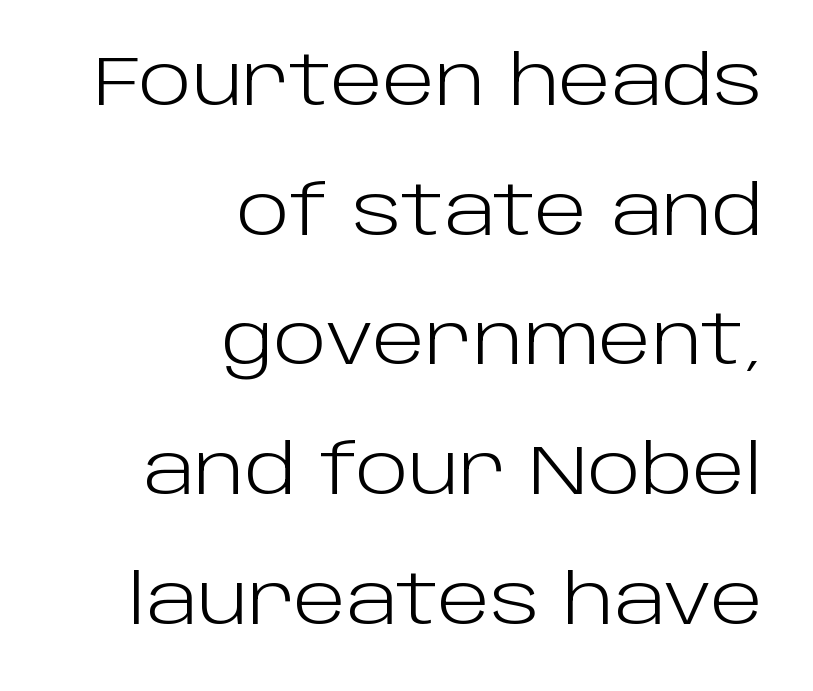
{"serif": "no", "italic": "no", "bold": "no", "weight": "light", "width": "normal", "stroke_contrast": "low", "x_height": "large", "monospaced": "no", "underline": "no", "align": "right", "line_spacing_ratio": 1.88, "letter_spacing": "normal", "letter_spacing_em": 0.0, "glyph_px": 69}
